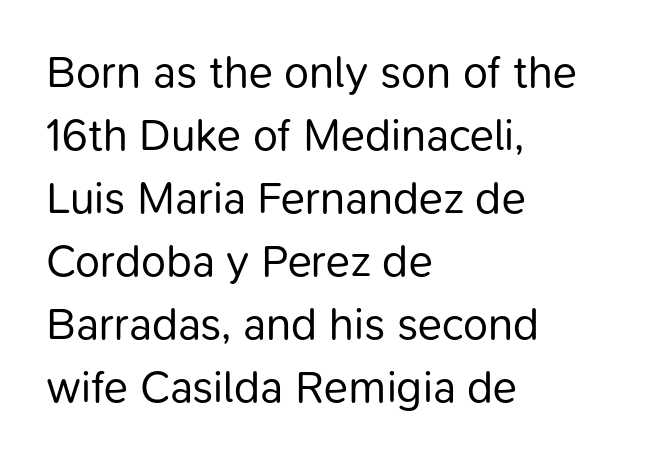
The image shows 45 px regular-weight sans-serif type, upright; set left-aligned, normal line spacing (1.4x), normal letter spacing, not underlined; low stroke contrast and a medium x-height.
